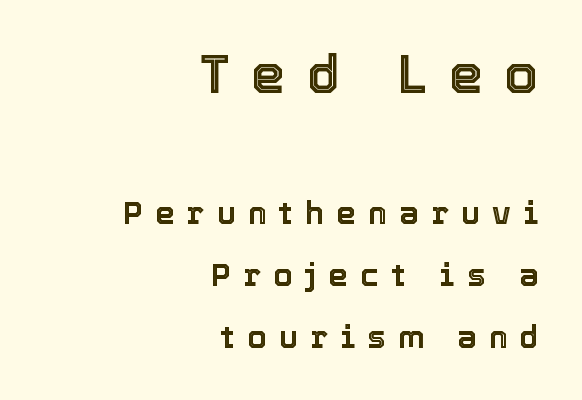
{"italic": "no", "width": "normal", "x_height": "medium", "monospaced": "no", "underline": "no", "align": "right", "line_spacing": "loose", "line_spacing_ratio": 2.01, "letter_spacing": "wide", "letter_spacing_em": 0.4, "larger_block": "first", "size_ratio": 1.74, "glyph_px": 54}
